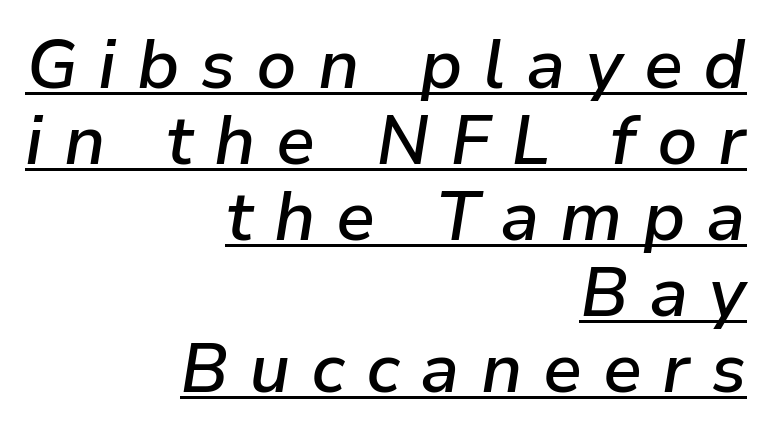
The image shows 69 px semibold type, italic (leaning right); set right-aligned, tight line spacing (1.1x), unusually wide letter spacing (+0.3 em), underlined; low stroke contrast and a medium x-height.
